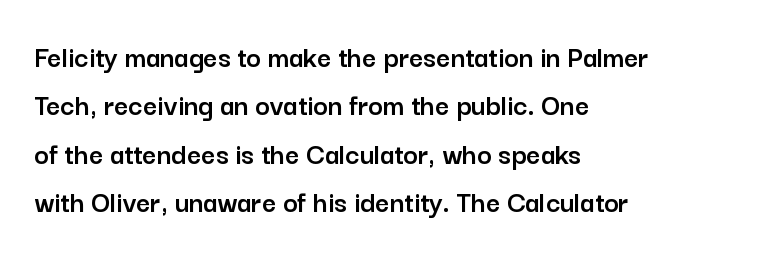
Q: Is the text italic (slanted)? A: No, it is upright.
Q: Is the typeface a serif or a sans-serif typeface? A: Sans-serif.
Q: Is the text underlined? A: No.
Q: How is the paragraph aligned? A: Left-aligned.
Q: Is the spacing between letters normal or unusually wide? A: Normal.
Q: Is the spacing between lines tight, normal or loose? A: Normal.
Q: Width (condensed, normal, or wide)? A: Normal.
Q: Stroke contrast? A: Low.
Q: x-height? A: Medium.
Q: Monospaced? A: No.
